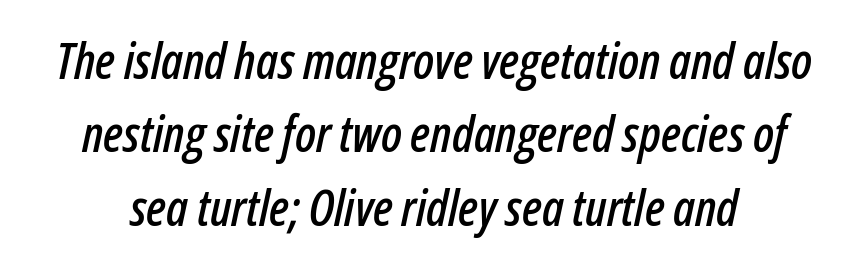
The image shows 50 px condensed type, italic (leaning right); set normal line spacing (1.47x), normal letter spacing, not underlined; low stroke contrast and a medium x-height.
